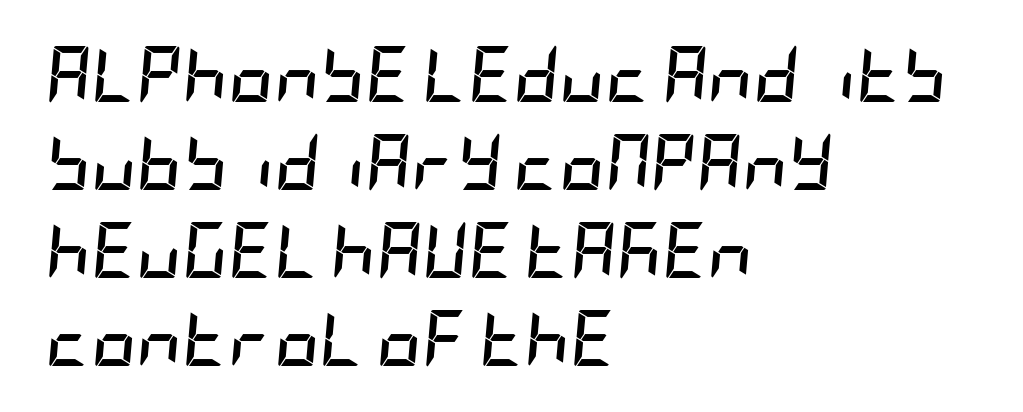
The image shows 56 px semibold, condensed type, italic (leaning right); set left-aligned, normal line spacing (1.57x), normal letter spacing, not underlined; low stroke contrast and a large x-height.
